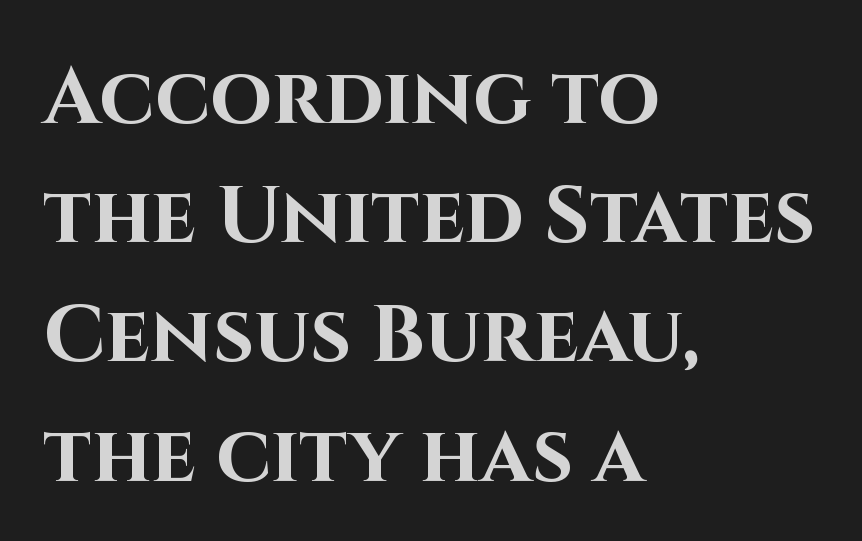
The typesetter chose a ragged-right arrangement here. Words appear dense and cohesive because spacing is normal. Is there any slant? The stems are plumb. The vertical gap from one line to the next is medium. Here the designer chose a conventional face with non-uniform glyph widths.
